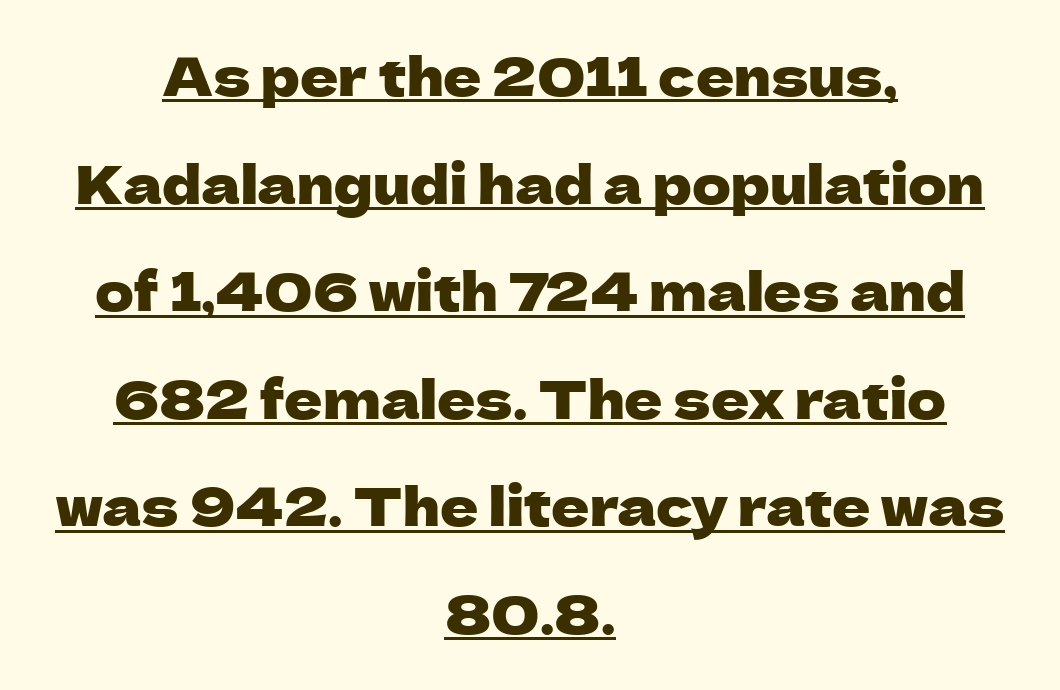
Q: Is the text italic (slanted)? A: No, it is upright.
Q: Is the typeface a serif or a sans-serif typeface? A: Sans-serif.
Q: Is the text underlined? A: Yes.
Q: How is the paragraph aligned? A: Centered.
Q: Is the spacing between letters normal or unusually wide? A: Normal.
Q: Is the spacing between lines tight, normal or loose? A: Loose.
Q: Width (condensed, normal, or wide)? A: Normal.
Q: Stroke contrast? A: Low.
Q: x-height? A: Medium.
Q: Monospaced? A: No.
